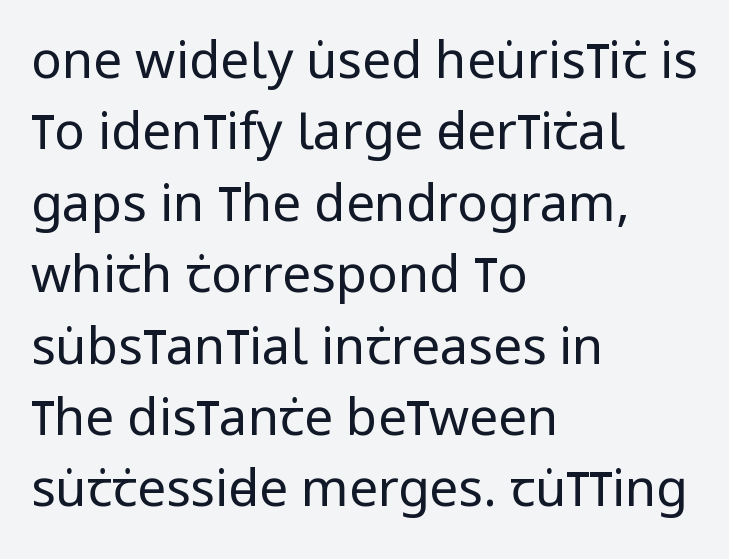
Posture: vertical. Vertically, the passage feels balanced, rows spaced as you'd expect. Layout note: lines flush left. Typographically, this falls in the sans-serif category.
